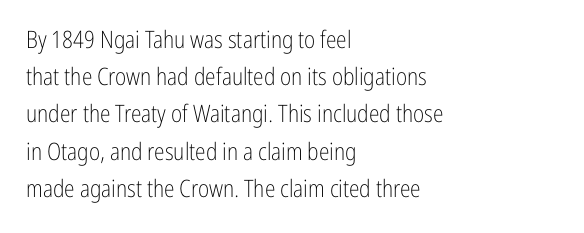
Ordinary non-slanted type is in use. This sample uses plain, unmodified letter spacing. Has an underline been added? It has not. The designer left line spacing at the default. The cut favours lightness, reaching ordinary text weight at its darkest. Layout note: lines flush left.
